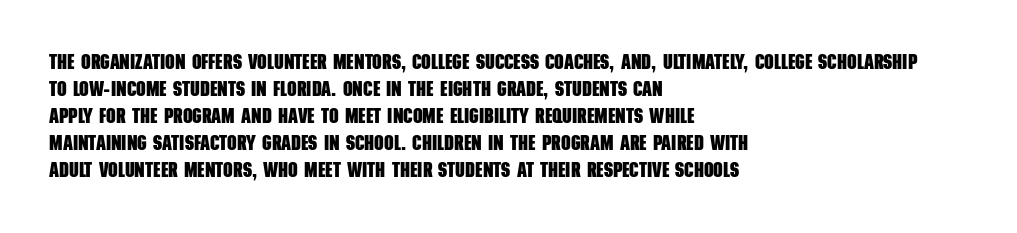
{"bold": "yes", "underline": "no", "align": "left", "line_spacing": "normal", "line_spacing_ratio": 1.29, "letter_spacing": "normal", "letter_spacing_em": 0.0, "glyph_px": 21}
